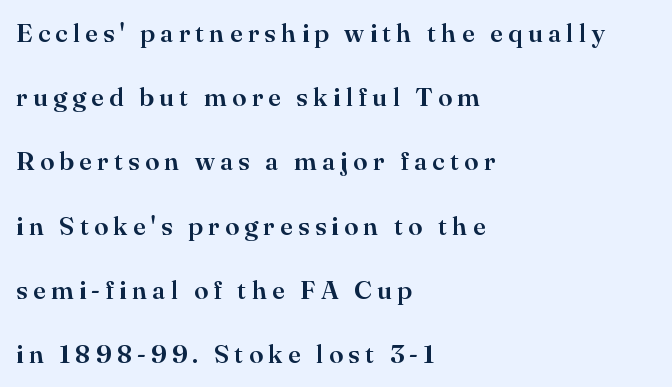
{"italic": "no", "underline": "no", "align": "left", "line_spacing": "loose", "line_spacing_ratio": 2.47, "letter_spacing": "wide", "letter_spacing_em": 0.2, "glyph_px": 26}
